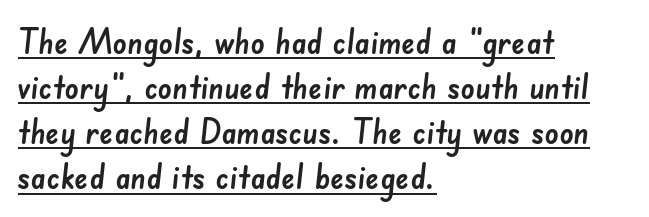
Typeset ragged right — the left edge is the straight one. Think of a printed novel: that variable character pitch is what you see here. Nobody touched the tracking dial on this one. Glance below the letters and you will spot a drawn line. Students, observe: this is what conventionally led text looks like.
